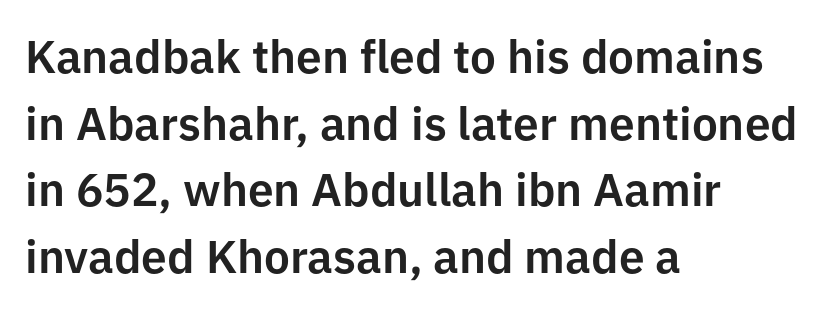
The image shows 46 px sans-serif type, upright; set left-aligned, normal line spacing (1.45x), normal letter spacing, not underlined; low stroke contrast and a medium x-height.
